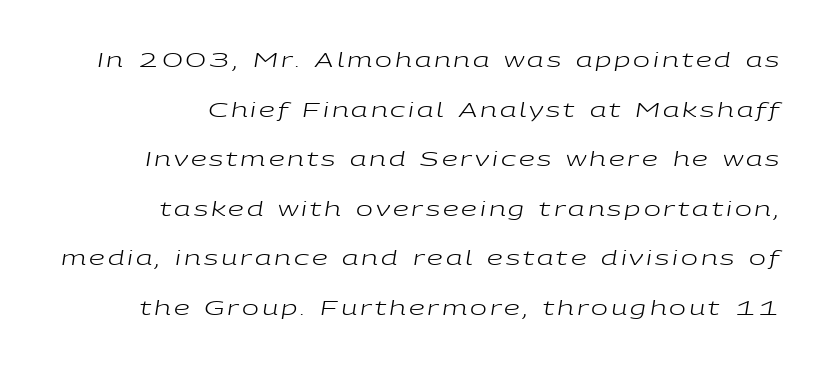
The image shows 20 px text type, italic (leaning right); set right-aligned, loose line spacing (2.48x), not underlined.
